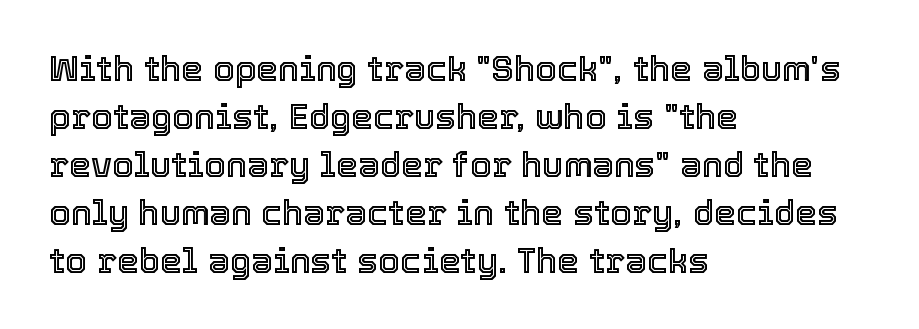
The image shows 35 px text type, upright; set left-aligned, normal line spacing (1.37x), normal letter spacing, not underlined; a medium x-height.
